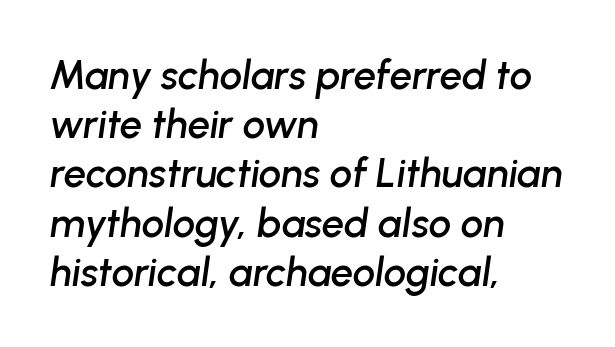
Q: Is the text italic (slanted)? A: Yes, it leans right by about 8 degrees.
Q: Is the text underlined? A: No.
Q: How is the paragraph aligned? A: Left-aligned.
Q: Is the spacing between letters normal or unusually wide? A: Normal.
Q: Width (condensed, normal, or wide)? A: Normal.
Q: Stroke contrast? A: Low.
Q: x-height? A: Medium.
Q: Monospaced? A: No.
